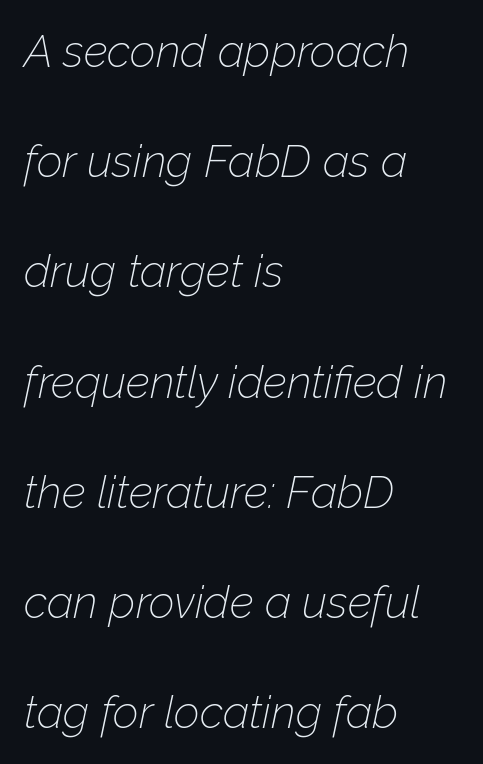
{"italic": "yes", "lean": "right", "slant_degrees": 12, "bold": "no", "weight": "thin", "width": "normal", "stroke_contrast": "low", "x_height": "medium", "monospaced": "no", "underline": "no", "align": "left", "line_spacing": "loose", "line_spacing_ratio": 2.45, "letter_spacing": "normal", "letter_spacing_em": 0.0, "glyph_px": 45}
